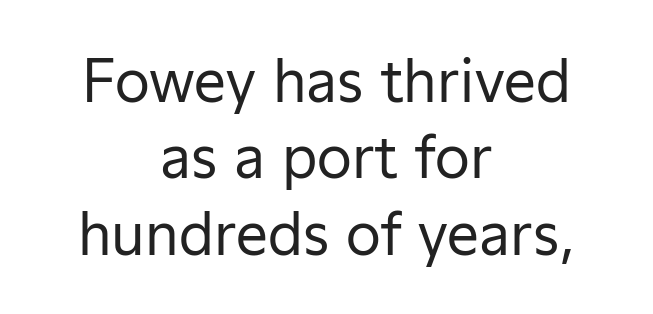
The image shows 57 px regular-weight sans-serif type, upright; set centered, normal line spacing (1.34x), normal letter spacing, not underlined; low stroke contrast and a medium x-height.
